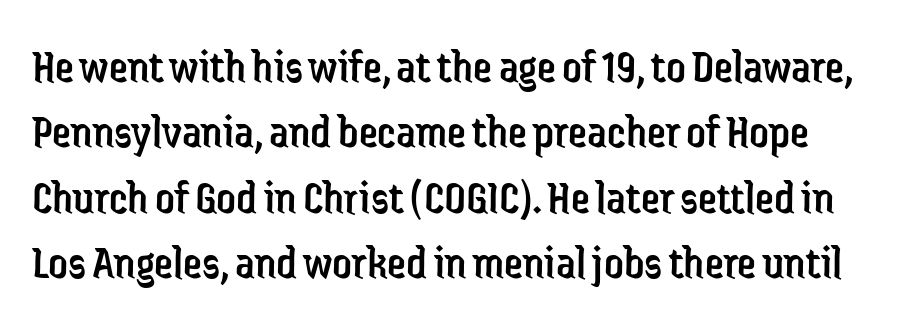
Q: Is the text bold? A: No.
Q: Is the text italic (slanted)? A: No, it is upright.
Q: Is the typeface a serif or a sans-serif typeface? A: Sans-serif.
Q: Is the text underlined? A: No.
Q: Is the spacing between letters normal or unusually wide? A: Normal.
Q: Is the spacing between lines tight, normal or loose? A: Normal.
Q: Width (condensed, normal, or wide)? A: Condensed.
Q: Stroke contrast? A: Low.
Q: x-height? A: Medium.
Q: Monospaced? A: No.
